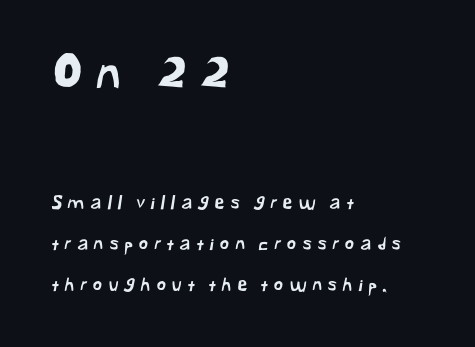
The image shows 46 px sans-serif type; set left-aligned, loose line spacing (2.3x), unusually wide letter spacing (+0.33 em), not underlined; the first (top) block is 2.56x larger; low stroke contrast and a medium x-height.
